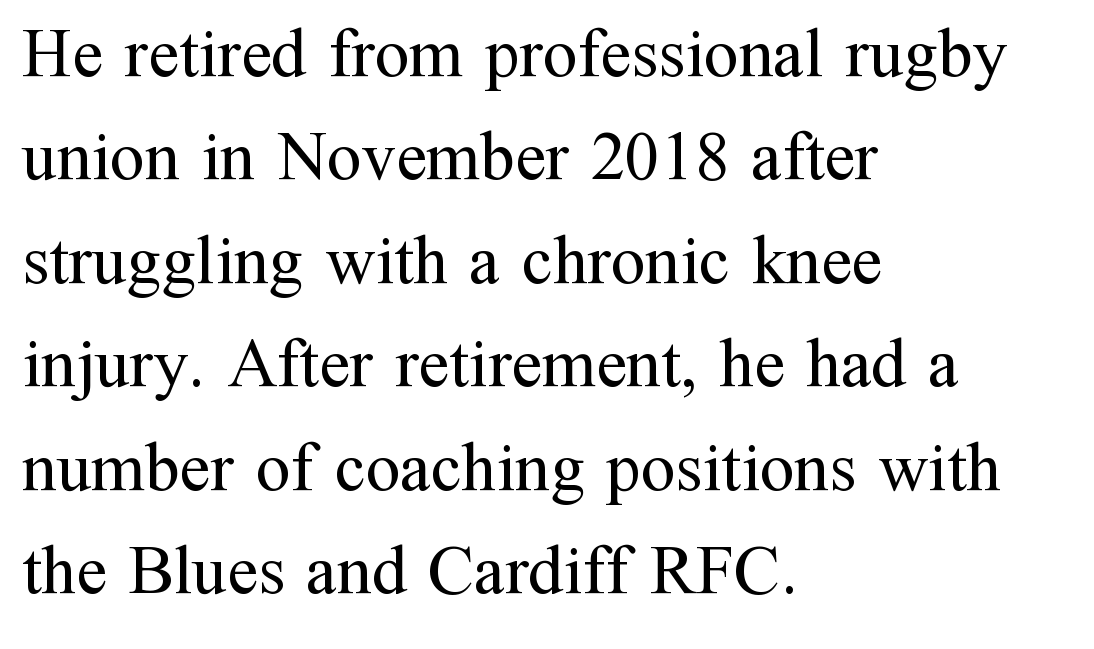
Q: Is the text bold? A: No.
Q: Is the text italic (slanted)? A: No, it is upright.
Q: Is the typeface a serif or a sans-serif typeface? A: Serif.
Q: Is the text underlined? A: No.
Q: How is the paragraph aligned? A: Left-aligned.
Q: Is the spacing between letters normal or unusually wide? A: Normal.
Q: Is the spacing between lines tight, normal or loose? A: Normal.
Q: Width (condensed, normal, or wide)? A: Normal.
Q: Stroke contrast? A: Medium.
Q: x-height? A: Medium.
Q: Monospaced? A: No.
